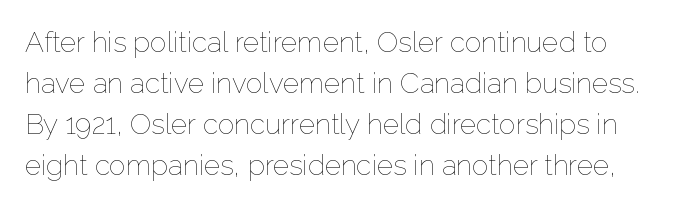
If you drew a line through each stem, it would be perfectly vertical. The font sits on the lighter half of the weight spectrum, regular included. Think of a printed novel: that variable character pitch is what you see here. The string is rendered with underlining switched off.
